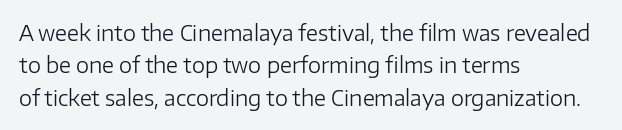
{"italic": "no", "bold": "no", "underline": "no", "align": "left", "line_spacing": "normal", "line_spacing_ratio": 1.54, "letter_spacing": "normal", "letter_spacing_em": 0.0, "glyph_px": 21}
